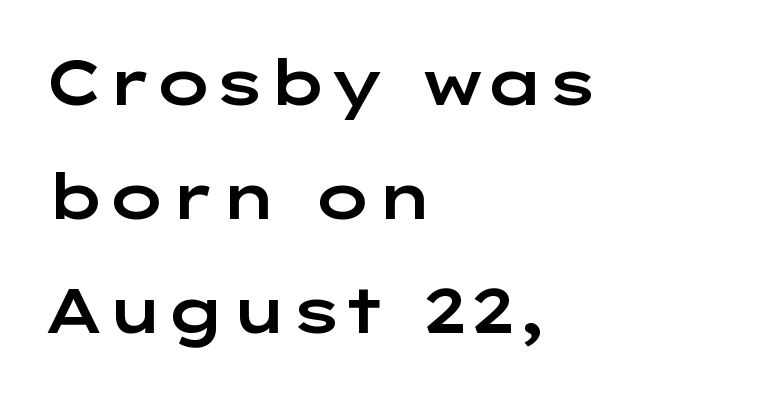
The image shows 62 px wide sans-serif type, upright; set left-aligned, line spacing 1.84x, normal letter spacing, not underlined; low stroke contrast and a medium x-height.
